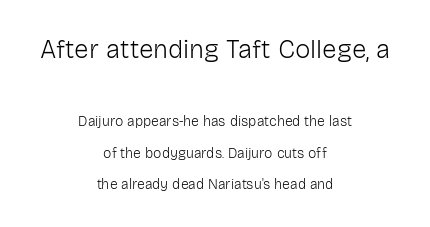
The image shows 26 px text type, upright; set centered, loose line spacing (2.25x), normal letter spacing, not underlined; the first (top) block is 1.86x larger.
